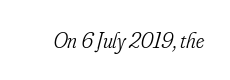
The characters are drawn with everyday or finer stroke widths. You could call the tracking neutral — neither tight nor loose. Descender tails drop into unmarked territory. The axis of the letterforms is tilted away from vertical.
